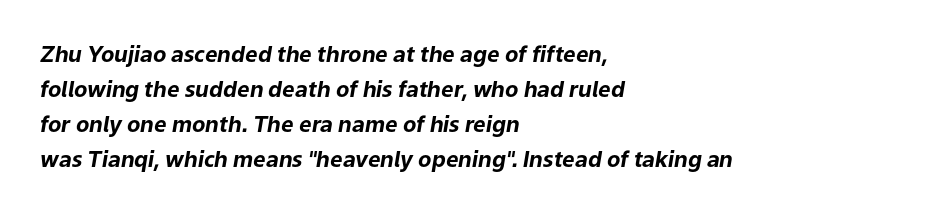
{"italic": "yes", "lean": "right", "slant_degrees": 9, "bold": "yes", "underline": "no", "align": "left", "line_spacing": "normal", "line_spacing_ratio": 1.59, "letter_spacing": "normal", "letter_spacing_em": 0.0, "glyph_px": 22}
